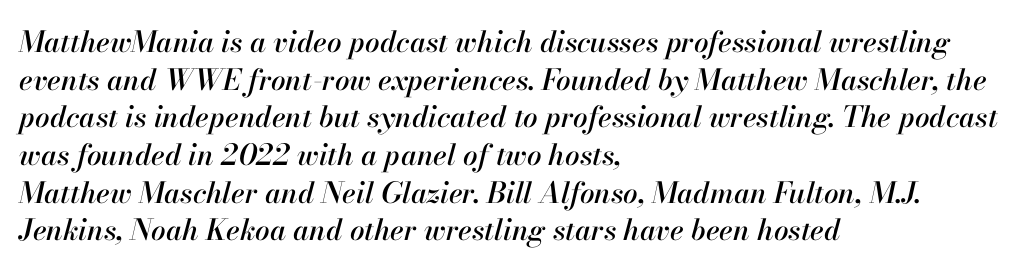
Q: Is the text italic (slanted)? A: Yes, it leans right by about 13 degrees.
Q: Is the text underlined? A: No.
Q: How is the paragraph aligned? A: Left-aligned.
Q: Is the spacing between letters normal or unusually wide? A: Normal.
Q: Is the spacing between lines tight, normal or loose? A: Normal.
Q: Width (condensed, normal, or wide)? A: Normal.
Q: Stroke contrast? A: High.
Q: x-height? A: Small.
Q: Monospaced? A: No.
